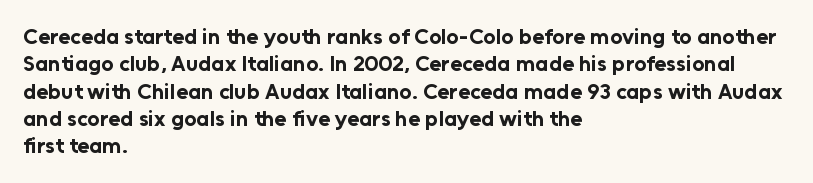
Q: Is the text bold? A: Yes.
Q: Is the text italic (slanted)? A: No, it is upright.
Q: Is the text underlined? A: No.
Q: How is the paragraph aligned? A: Left-aligned.
Q: Is the spacing between letters normal or unusually wide? A: Normal.
